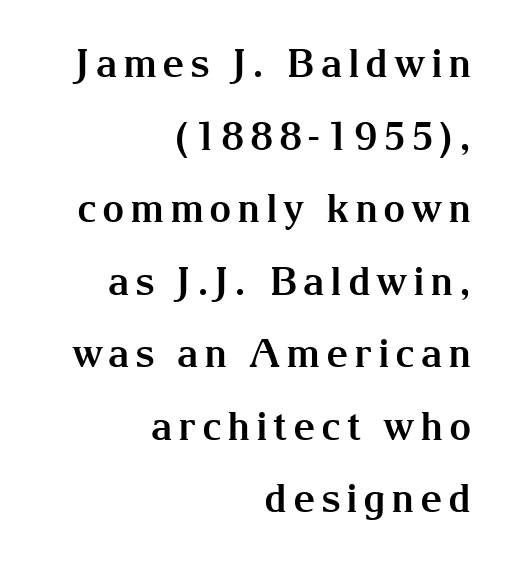
Q: Is the text bold? A: Yes.
Q: Is the text italic (slanted)? A: No, it is upright.
Q: Is the typeface a serif or a sans-serif typeface? A: Serif.
Q: Is the text underlined? A: No.
Q: How is the paragraph aligned? A: Right-aligned.
Q: Width (condensed, normal, or wide)? A: Normal.
Q: Stroke contrast? A: Medium.
Q: x-height? A: Medium.
Q: Monospaced? A: No.
